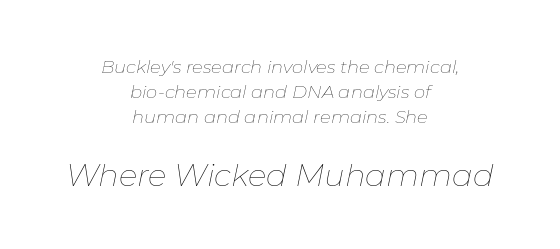
The image shows 31 px thin type, italic (leaning right); set centered, normal line spacing (1.39x), normal letter spacing, not underlined; the second (bottom) block is 1.72x larger; low stroke contrast and a medium x-height.
